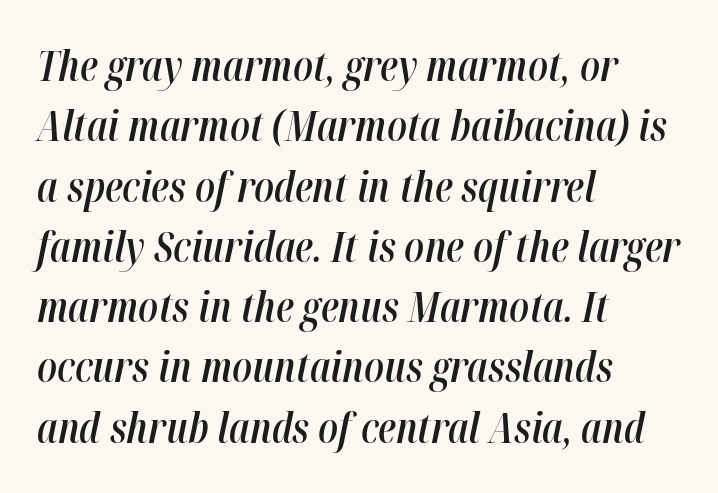
Q: Is the text bold? A: Semi-bold.
Q: Is the text italic (slanted)? A: Yes, it leans right by about 12 degrees.
Q: Is the text underlined? A: No.
Q: How is the paragraph aligned? A: Left-aligned.
Q: Is the spacing between letters normal or unusually wide? A: Normal.
Q: Is the spacing between lines tight, normal or loose? A: Normal.
Q: Width (condensed, normal, or wide)? A: Condensed.
Q: Stroke contrast? A: High.
Q: x-height? A: Medium.
Q: Monospaced? A: No.
